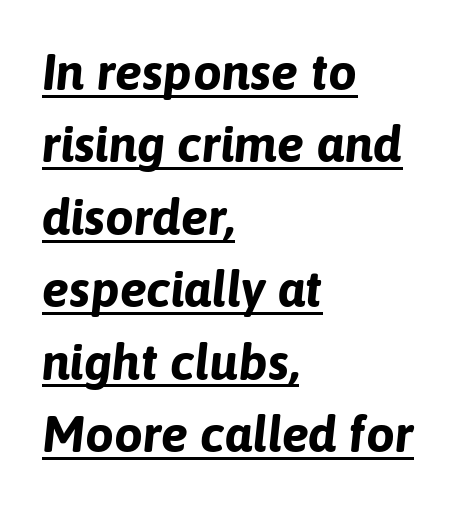
Q: Is the text bold? A: Yes.
Q: Is the text italic (slanted)? A: Yes, it leans right by about 6 degrees.
Q: Is the text underlined? A: Yes.
Q: How is the paragraph aligned? A: Left-aligned.
Q: Is the spacing between letters normal or unusually wide? A: Normal.
Q: Is the spacing between lines tight, normal or loose? A: Normal.
Q: Width (condensed, normal, or wide)? A: Normal.
Q: Stroke contrast? A: Low.
Q: x-height? A: Medium.
Q: Monospaced? A: No.
